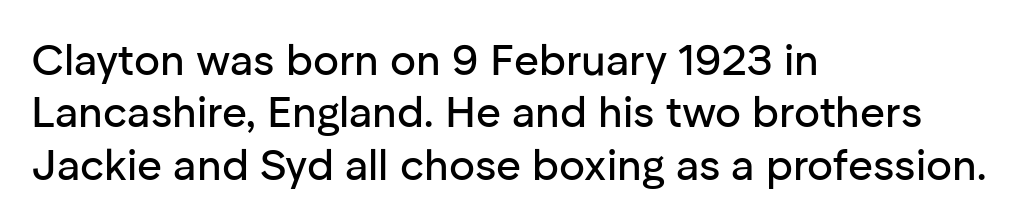
Q: Is the text italic (slanted)? A: No, it is upright.
Q: Is the typeface a serif or a sans-serif typeface? A: Sans-serif.
Q: Is the text underlined? A: No.
Q: How is the paragraph aligned? A: Left-aligned.
Q: Is the spacing between letters normal or unusually wide? A: Normal.
Q: Width (condensed, normal, or wide)? A: Normal.
Q: Stroke contrast? A: Low.
Q: x-height? A: Medium.
Q: Monospaced? A: No.
